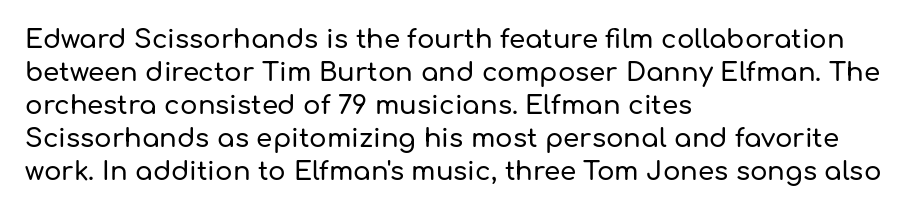
The foot of each line stays bare and open. Leading matches the norm, producing a regular column. The paragraph shown leans on its left margin. The gaps between neighbouring characters are ordinary and unremarkable. Italic? Not at all — the glyphs are vertical.
